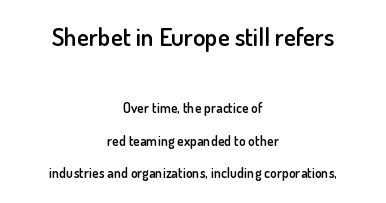
The letters sit at their default tracking, neither squeezed nor spread. Rows of type keep a wide berth in the vertical direction. Underline: absent. Typesetter's note: demi weight, one step under bold. The rendering shrinks the type as you move from the upper chunk to the lower. Both edges are ragged and mirror each other, which tells us the setting is centered.
